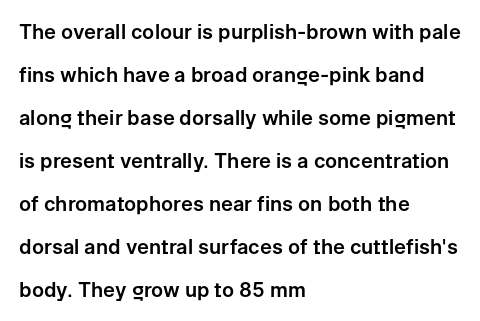
The image shows 20 px text type, upright; set left-aligned, loose line spacing (2.15x), normal letter spacing, not underlined.
